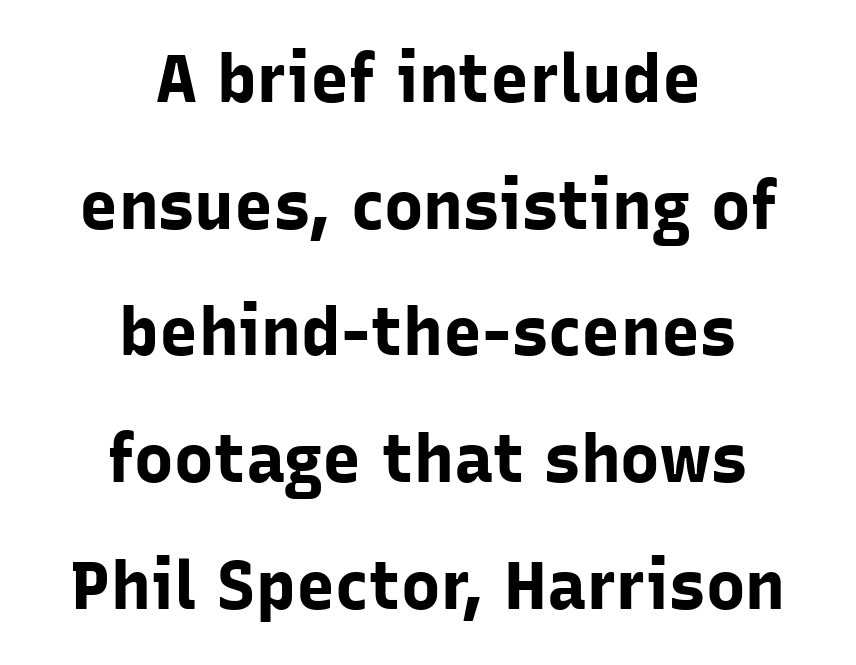
{"serif": "no", "italic": "no", "bold": "yes", "weight": "bold", "width": "normal", "stroke_contrast": "low", "x_height": "medium", "monospaced": "no", "underline": "no", "align": "center", "line_spacing": "loose", "line_spacing_ratio": 1.92, "letter_spacing": "normal", "letter_spacing_em": 0.0, "glyph_px": 66}
